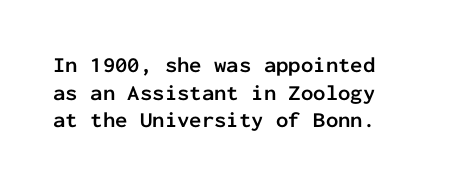
Q: Is the text bold? A: Yes.
Q: Is the text italic (slanted)? A: No, it is upright.
Q: Is the text underlined? A: No.
Q: Is the spacing between letters normal or unusually wide? A: Normal.
Q: Is the spacing between lines tight, normal or loose? A: Normal.
